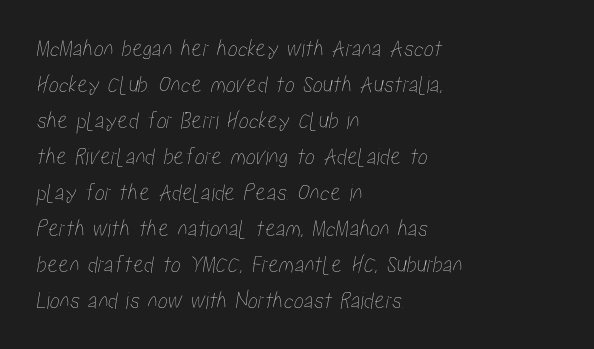
Q: Is the text underlined? A: No.
Q: How is the paragraph aligned? A: Left-aligned.
Q: Is the spacing between letters normal or unusually wide? A: Normal.
Q: Is the spacing between lines tight, normal or loose? A: Normal.
